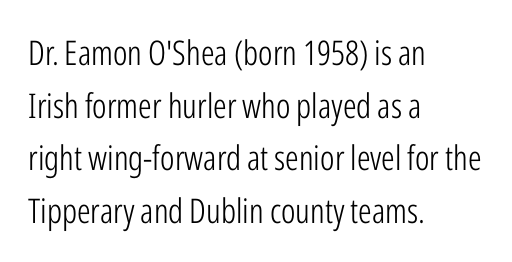
{"serif": "no", "italic": "no", "bold": "no", "weight": "light", "width": "condensed", "stroke_contrast": "low", "x_height": "medium", "monospaced": "no", "underline": "no", "align": "left", "line_spacing": "normal", "line_spacing_ratio": 1.55, "letter_spacing": "normal", "letter_spacing_em": 0.0, "glyph_px": 34}
